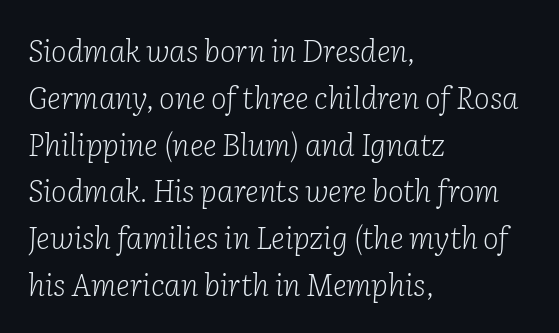
What stands out about the letter spacing? Nothing — it is the standard amount. Casual observation: everything's shoved over to the left. Small tapered or slab feet sit at the stroke ends, so this counts as serif. Weight: in the light-to-regular range. A typesetter would call this leading conventional body-copy spacing.
